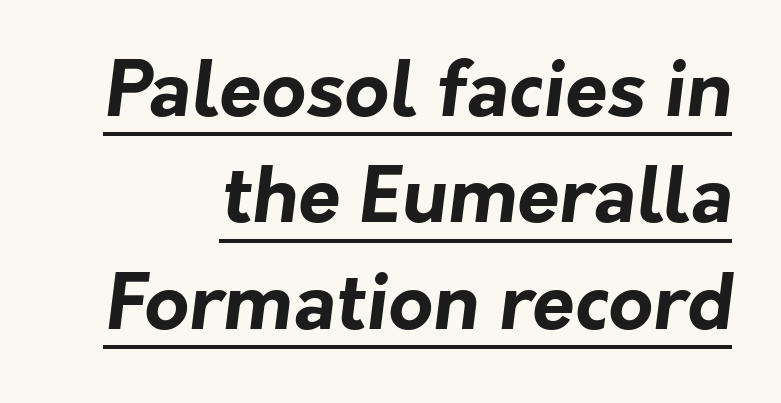
This sample keeps an unexceptional amount of space between lines. Strokes here are thick enough to call this a true bold. Leftover space on each line is placed entirely before the opening word. Stroke terminals: plain, sans-serif. The tracking reads as untouched default to a designer's eye.
